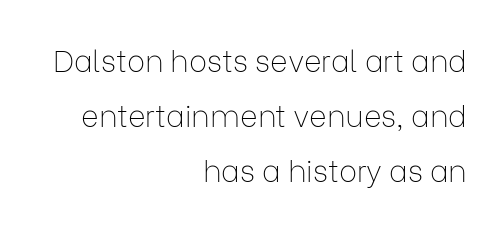
A sans-serif font was chosen for this passage. The tracking reads as untouched default to a designer's eye. A flush-right, rag-left setting is used for this passage. A clean baseline with only descenders dipping below it. Quick note: not italic, upright.
